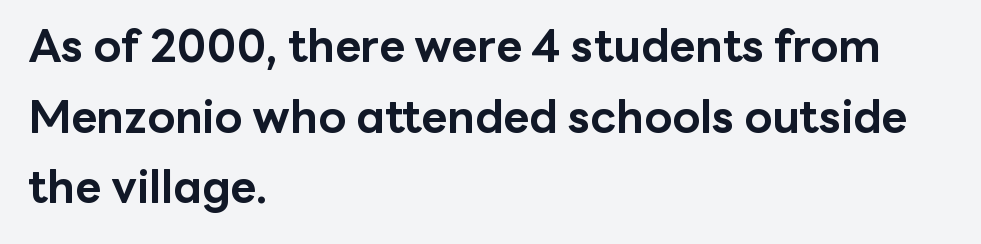
The passage shown has conventional tracking throughout. Anything drawn beneath the words? Only blank space. Is the block centered? No — it sits flush against the left margin. Upright lettering throughout. The leading is moderate, giving the passage an even texture.
